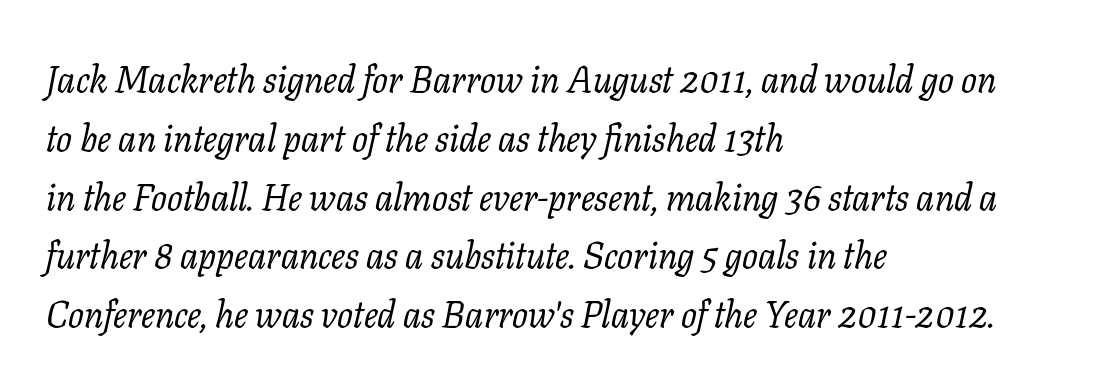
{"serif": "yes", "italic": "yes", "lean": "right", "slant_degrees": 11, "bold": "no", "weight": "regular", "width": "normal", "stroke_contrast": "low", "x_height": "medium", "monospaced": "no", "underline": "no", "align": "left", "line_spacing": "normal", "line_spacing_ratio": 1.59, "letter_spacing": "normal", "letter_spacing_em": 0.0, "glyph_px": 37}
